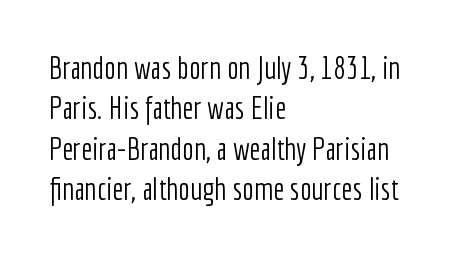
The image shows 31 px light, condensed sans-serif type, upright; set left-aligned, normal line spacing (1.3x), normal letter spacing, not underlined; low stroke contrast and a medium x-height.
